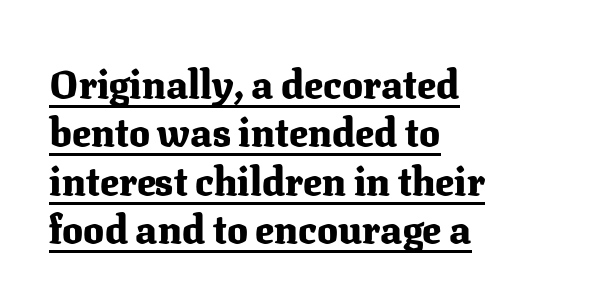
Q: Is the text bold? A: Yes.
Q: Is the text italic (slanted)? A: No, it is upright.
Q: Is the typeface a serif or a sans-serif typeface? A: Serif.
Q: Is the text underlined? A: Yes.
Q: How is the paragraph aligned? A: Left-aligned.
Q: Is the spacing between letters normal or unusually wide? A: Normal.
Q: Width (condensed, normal, or wide)? A: Normal.
Q: Stroke contrast? A: Medium.
Q: x-height? A: Medium.
Q: Monospaced? A: No.
